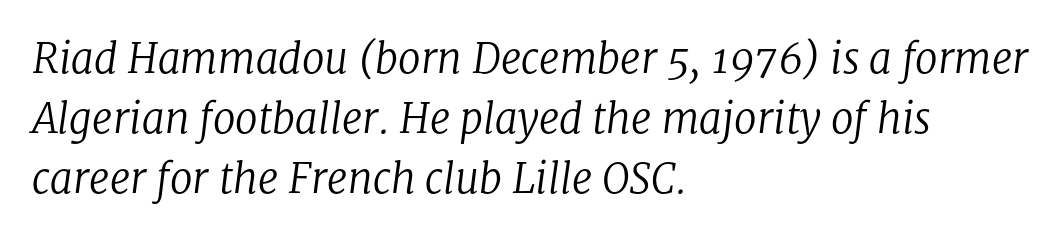
The image shows 41 px regular-weight serif type, italic (leaning right); set left-aligned, normal line spacing (1.46x), normal letter spacing, not underlined; low stroke contrast and a medium x-height.
